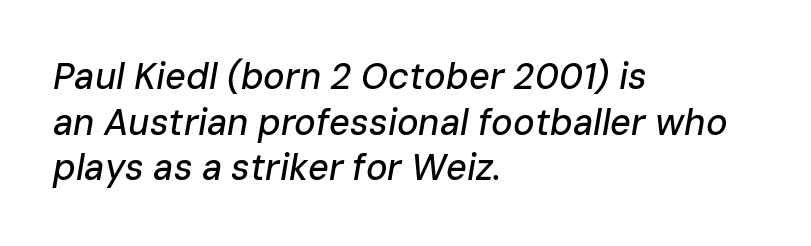
{"italic": "yes", "lean": "right", "slant_degrees": 10, "width": "normal", "stroke_contrast": "low", "x_height": "medium", "monospaced": "no", "underline": "no", "align": "left", "line_spacing": "normal", "line_spacing_ratio": 1.27, "letter_spacing": "normal", "letter_spacing_em": 0.0, "glyph_px": 36}
